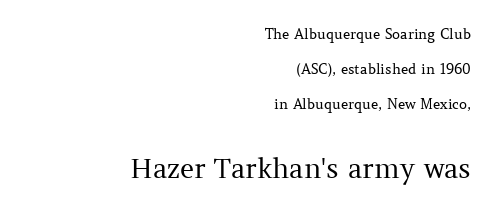
Q: Is the text bold? A: No.
Q: Is the text italic (slanted)? A: No, it is upright.
Q: Is the text underlined? A: No.
Q: How is the paragraph aligned? A: Right-aligned.
Q: Is the spacing between letters normal or unusually wide? A: Normal.
Q: Is the spacing between lines tight, normal or loose? A: Loose.
Q: Which block of text is set in a larger size, the first (top) or the second (bottom)? A: The second (bottom) one.
